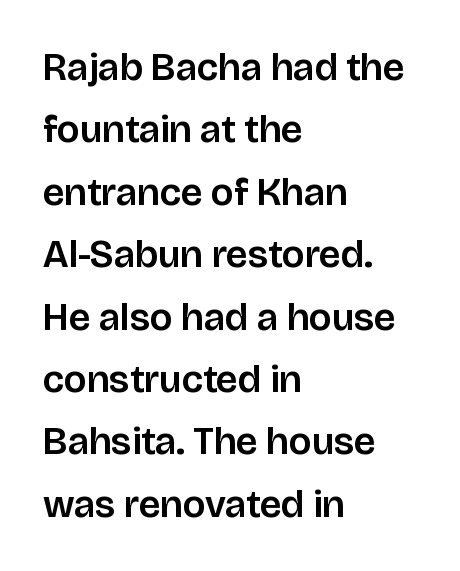
Q: Is the text italic (slanted)? A: No, it is upright.
Q: Is the typeface a serif or a sans-serif typeface? A: Sans-serif.
Q: Is the text underlined? A: No.
Q: How is the paragraph aligned? A: Left-aligned.
Q: Is the spacing between letters normal or unusually wide? A: Normal.
Q: Is the spacing between lines tight, normal or loose? A: Normal.
Q: Width (condensed, normal, or wide)? A: Normal.
Q: Stroke contrast? A: Low.
Q: x-height? A: Large.
Q: Monospaced? A: No.
